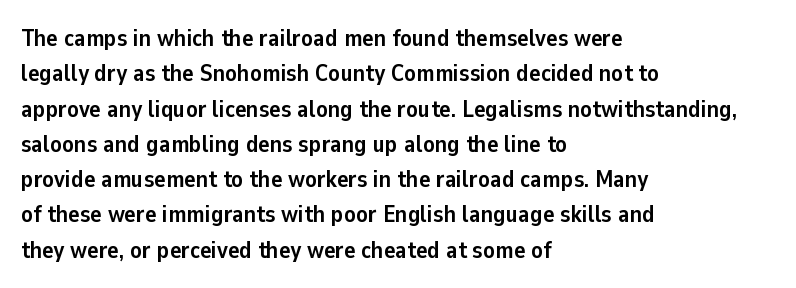
The baseline area is clear. Rendered with straight, roman letterforms. The face used here has the dense, thick strokes of a bold. One-word summary of the alignment: left.
